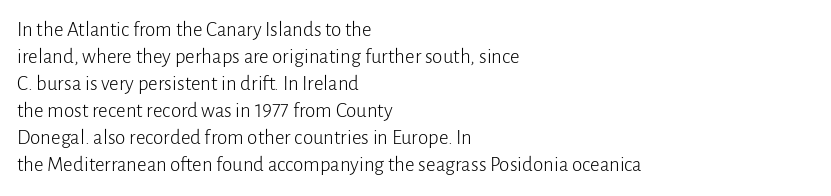
The passage shown is not underscored anywhere. Summary of vertical rhythm: regular, with standard interline spacing. The rag falls on the right side of this text block. Notice how the stems are strictly vertical — no italics here. Vertical stems look standard width or narrower in stroke.
